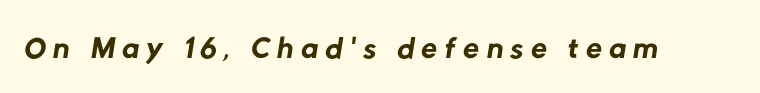
The image shows 46 px regular-weight sans-serif type; set not underlined; low stroke contrast and a medium x-height.
